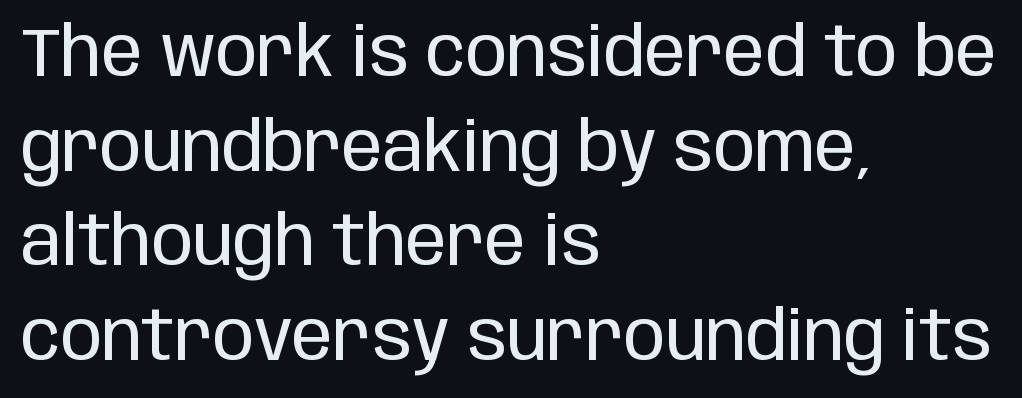
Every character sits straight up, as roman type does. Grotesque or geometric, the face here clearly has no serifs. All the whitespace from short lines collects on the right. Do the characters align in a grid? No, the font is proportional. Between one letter and the next there's only the usual sliver of space. The area under the type is left untouched.
